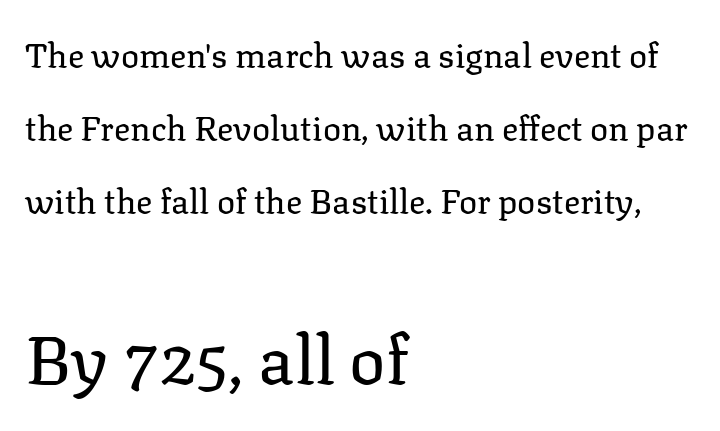
{"serif": "yes", "italic": "no", "bold": "no", "weight": "regular", "width": "normal", "stroke_contrast": "low", "x_height": "medium", "monospaced": "no", "underline": "no", "align": "left", "line_spacing": "loose", "line_spacing_ratio": 2.15, "letter_spacing": "normal", "letter_spacing_em": 0.0, "larger_block": "second", "size_ratio": 2.0, "glyph_px": 68}
